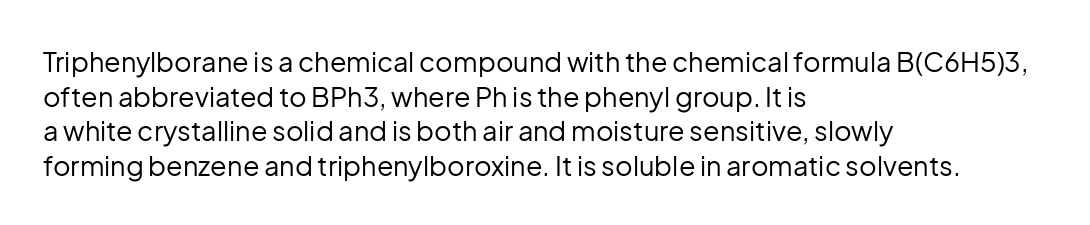
{"italic": "no", "bold": "no", "underline": "no", "align": "left", "line_spacing": "normal", "line_spacing_ratio": 1.28, "letter_spacing": "normal", "letter_spacing_em": 0.0, "glyph_px": 27}
